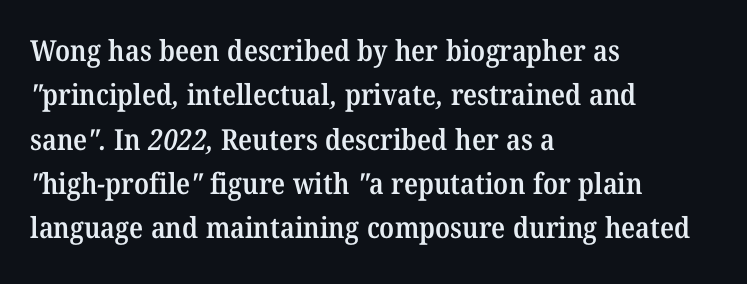
Q: Is the text bold? A: Semi-bold.
Q: Is the typeface a serif or a sans-serif typeface? A: Serif.
Q: Is the text underlined? A: No.
Q: How is the paragraph aligned? A: Left-aligned.
Q: Is the spacing between letters normal or unusually wide? A: Normal.
Q: Is the spacing between lines tight, normal or loose? A: Normal.
Q: Width (condensed, normal, or wide)? A: Normal.
Q: Stroke contrast? A: Medium.
Q: x-height? A: Medium.
Q: Monospaced? A: No.
